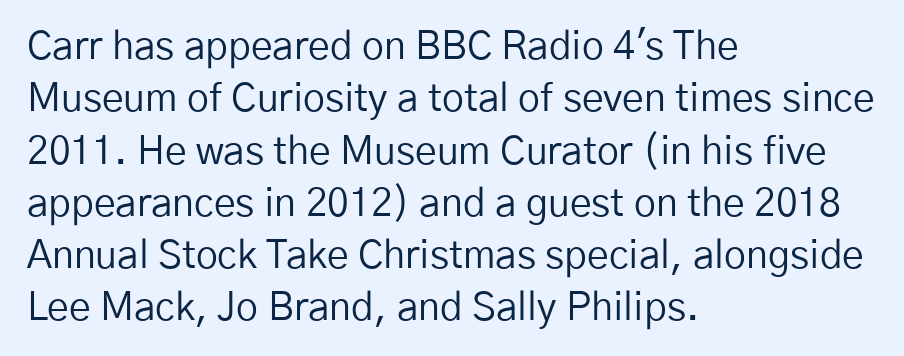
Decoration check: the copy has no underline. Regarding leading, the lines here are spaced in the standard way. Each line starts at the same left margin while the right side varies. These lines are rendered in a variable-pitch font. These lines are composed in type without serifs. Caption: face not bold, strokes unweighted.
